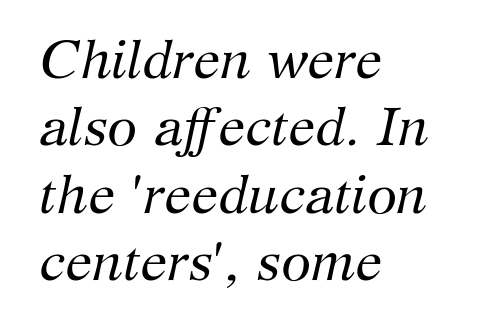
{"serif": "yes", "italic": "yes", "lean": "right", "slant_degrees": 12, "bold": "no", "weight": "regular", "width": "normal", "stroke_contrast": "medium", "x_height": "medium", "monospaced": "no", "underline": "no", "align": "left", "line_spacing": "normal", "line_spacing_ratio": 1.25, "letter_spacing": "normal", "letter_spacing_em": 0.0, "glyph_px": 54}
